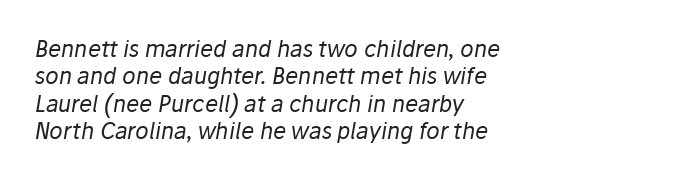
Q: Is the text bold? A: No.
Q: Is the text italic (slanted)? A: Yes, it leans right by about 10 degrees.
Q: Is the text underlined? A: No.
Q: How is the paragraph aligned? A: Left-aligned.
Q: Is the spacing between letters normal or unusually wide? A: Normal.
Q: Is the spacing between lines tight, normal or loose? A: Normal.
